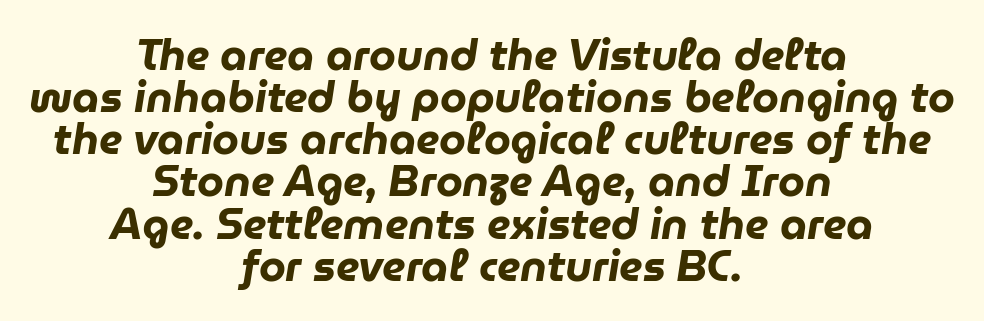
Q: Is the text bold? A: Yes.
Q: Is the text italic (slanted)? A: Yes, it leans right by about 9 degrees.
Q: Is the text underlined? A: No.
Q: How is the paragraph aligned? A: Centered.
Q: Is the spacing between letters normal or unusually wide? A: Normal.
Q: Is the spacing between lines tight, normal or loose? A: Tight.
Q: Width (condensed, normal, or wide)? A: Normal.
Q: Stroke contrast? A: Low.
Q: x-height? A: Medium.
Q: Monospaced? A: No.
